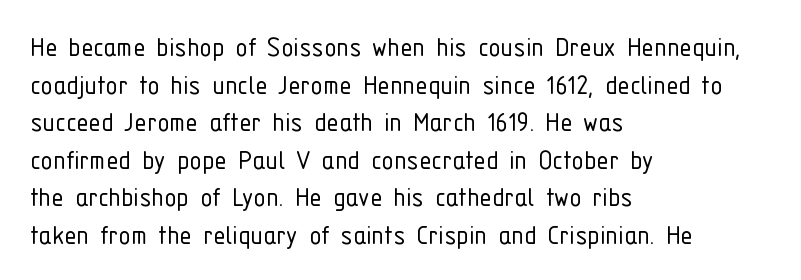
Q: Is the text bold? A: No.
Q: Is the text italic (slanted)? A: No, it is upright.
Q: Is the typeface a serif or a sans-serif typeface? A: Sans-serif.
Q: Is the text underlined? A: No.
Q: How is the paragraph aligned? A: Left-aligned.
Q: Is the spacing between letters normal or unusually wide? A: Normal.
Q: Width (condensed, normal, or wide)? A: Condensed.
Q: Stroke contrast? A: Low.
Q: x-height? A: Medium.
Q: Monospaced? A: No.
